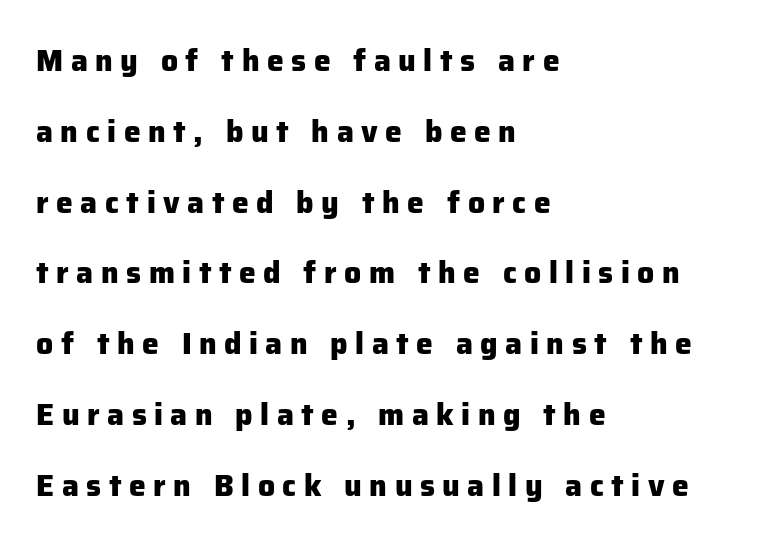
The image shows 30 px heavy sans-serif type, upright; set left-aligned, loose line spacing (2.36x), unusually wide letter spacing (+0.25 em), not underlined; low stroke contrast and a medium x-height.
